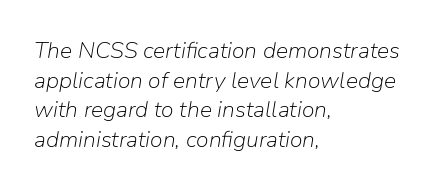
Q: Is the text bold? A: No.
Q: Is the text italic (slanted)? A: Yes, it leans right by about 9 degrees.
Q: Is the text underlined? A: No.
Q: How is the paragraph aligned? A: Left-aligned.
Q: Is the spacing between letters normal or unusually wide? A: Normal.
Q: Is the spacing between lines tight, normal or loose? A: Normal.
